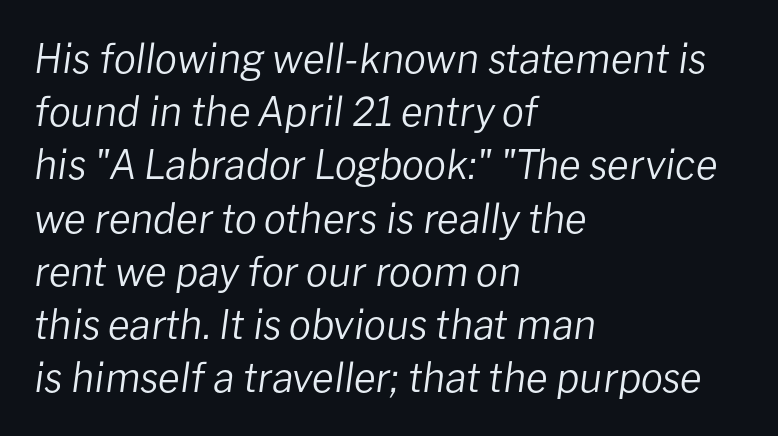
{"italic": "yes", "lean": "right", "slant_degrees": 8, "bold": "no", "weight": "regular", "width": "normal", "stroke_contrast": "low", "x_height": "medium", "monospaced": "no", "underline": "no", "align": "left", "line_spacing": "normal", "line_spacing_ratio": 1.33, "letter_spacing": "normal", "letter_spacing_em": 0.0, "glyph_px": 40}
